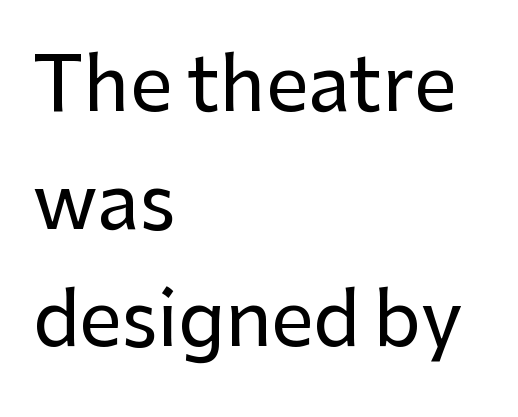
The line texture is even and compact thanks to regular tracking. These lines are set flush left with a ragged right edge. Clear beneath every line of the passage. Notice how the stems are strictly vertical — no italics here.
